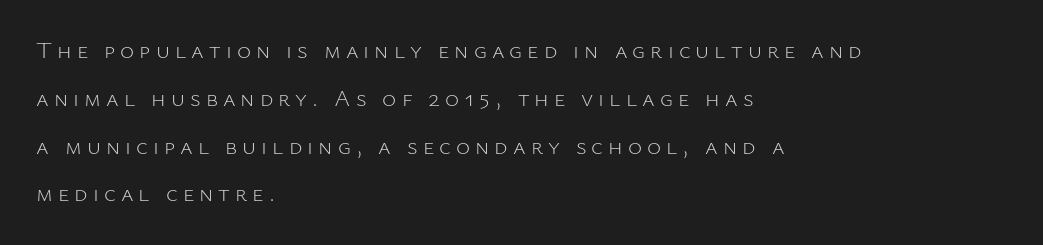
Vertically, the passage feels expansive, rows floating well apart. Spacing between characters has been opened up far beyond the box default. Leftover space on each line is placed entirely after the last word. The words here are not underlined. Posture: vertical. The strokes carry an ordinary text weight at most.
